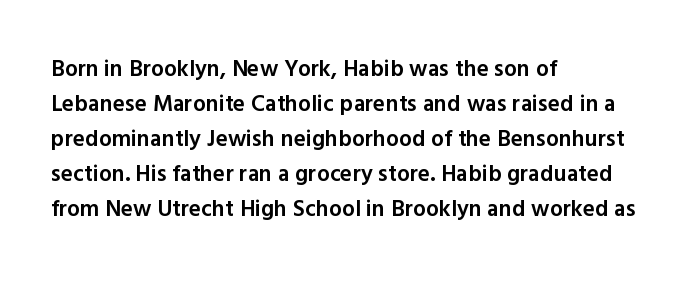
Q: Is the text bold? A: Semi-bold.
Q: Is the text italic (slanted)? A: No, it is upright.
Q: Is the text underlined? A: No.
Q: How is the paragraph aligned? A: Left-aligned.
Q: Is the spacing between letters normal or unusually wide? A: Normal.
Q: Is the spacing between lines tight, normal or loose? A: Normal.
